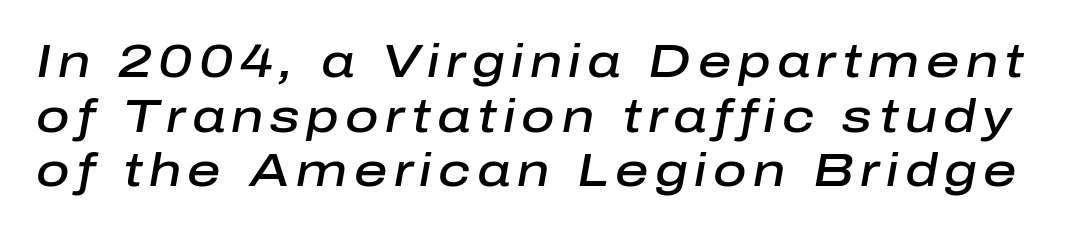
Q: Is the text bold? A: Semi-bold.
Q: Is the text italic (slanted)? A: Yes, it leans right by about 10 degrees.
Q: Is the text underlined? A: No.
Q: Width (condensed, normal, or wide)? A: Normal.
Q: Stroke contrast? A: Low.
Q: x-height? A: Medium.
Q: Monospaced? A: No.
